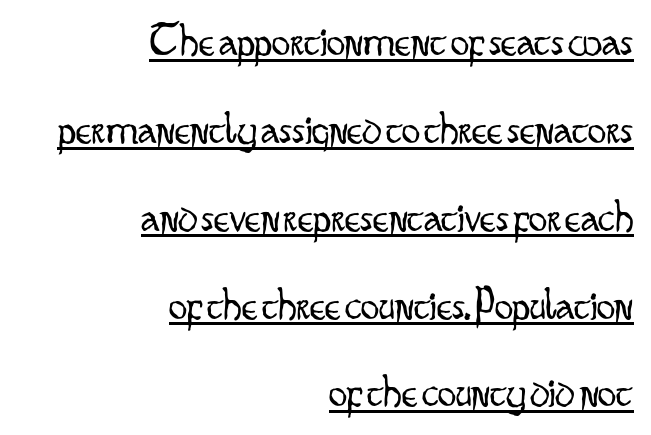
Whoever set this chose breathing room over compactness in the vertical rhythm. Font category for this specimen: sans-serif. Letters have the restrained weight of plain body copy at most. The rendering anchors every line to the right-hand side.
